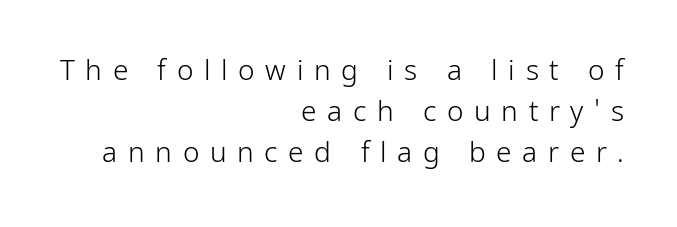
Q: Is the text bold? A: No.
Q: Is the text italic (slanted)? A: No, it is upright.
Q: Is the typeface a serif or a sans-serif typeface? A: Sans-serif.
Q: Is the text underlined? A: No.
Q: How is the paragraph aligned? A: Right-aligned.
Q: Is the spacing between letters normal or unusually wide? A: Unusually wide.
Q: Is the spacing between lines tight, normal or loose? A: Normal.
Q: Width (condensed, normal, or wide)? A: Condensed.
Q: Stroke contrast? A: Low.
Q: x-height? A: Medium.
Q: Monospaced? A: No.
